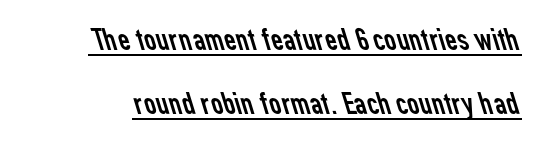
Stroke terminals: plain, sans-serif. Ink coverage per letter is moderate at most. The lettering is marked with a stroke running underneath it. Tracking value appears to be zero — textbook default spacing. Here the designer chose a conventional face with non-uniform glyph widths. The line-height multiplier appears high, well above default.
